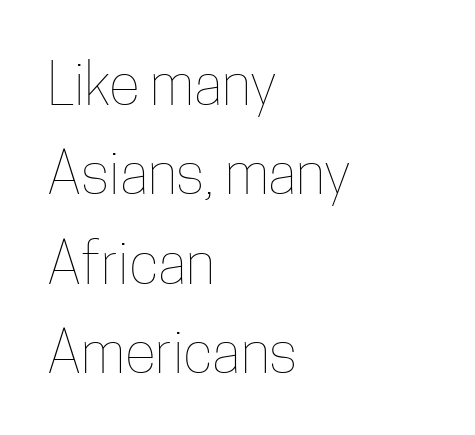
Q: Is the text bold? A: No.
Q: Is the text italic (slanted)? A: No, it is upright.
Q: Is the text underlined? A: No.
Q: How is the paragraph aligned? A: Left-aligned.
Q: Is the spacing between letters normal or unusually wide? A: Normal.
Q: Is the spacing between lines tight, normal or loose? A: Normal.
Q: Width (condensed, normal, or wide)? A: Condensed.
Q: Stroke contrast? A: Low.
Q: x-height? A: Medium.
Q: Monospaced? A: No.
